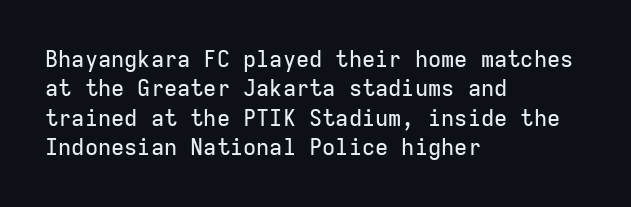
The image shows 22 px text type, upright; set left-aligned, normal line spacing (1.33x), normal letter spacing, not underlined.
